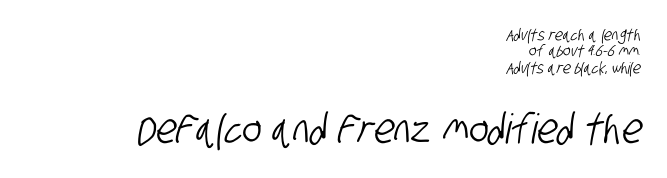
Whoever set this made the second block the dominant, larger element. The strip under each line holds only bare page. The lines are quadded right. Think of a printed novel: that variable character pitch is what you see here.
